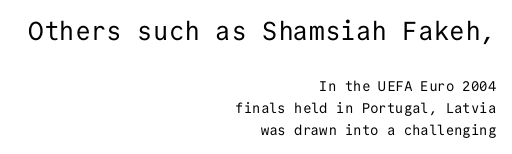
Q: Is the text bold? A: No.
Q: Is the text italic (slanted)? A: No, it is upright.
Q: Is the text underlined? A: No.
Q: How is the paragraph aligned? A: Right-aligned.
Q: Is the spacing between letters normal or unusually wide? A: Normal.
Q: Is the spacing between lines tight, normal or loose? A: Normal.
Q: Which block of text is set in a larger size, the first (top) or the second (bottom)? A: The first (top) one.
